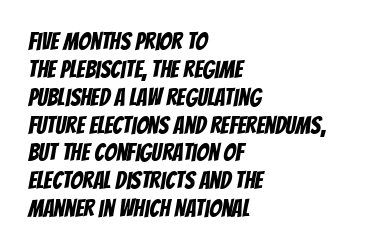
The image shows 24 px text type; set left-aligned, line spacing 1.16x, normal letter spacing, not underlined.
